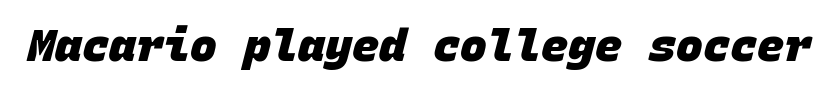
{"serif": "no", "bold": "yes", "weight": "heavy", "width": "normal", "stroke_contrast": "low", "x_height": "large", "monospaced": "yes", "underline": "no", "letter_spacing": "normal", "letter_spacing_em": 0.0, "glyph_px": 45}
